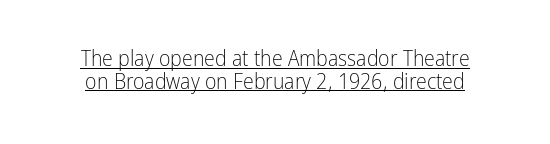
The image shows 22 px text type, upright; set centered, tight line spacing (1.03x), normal letter spacing, underlined.
